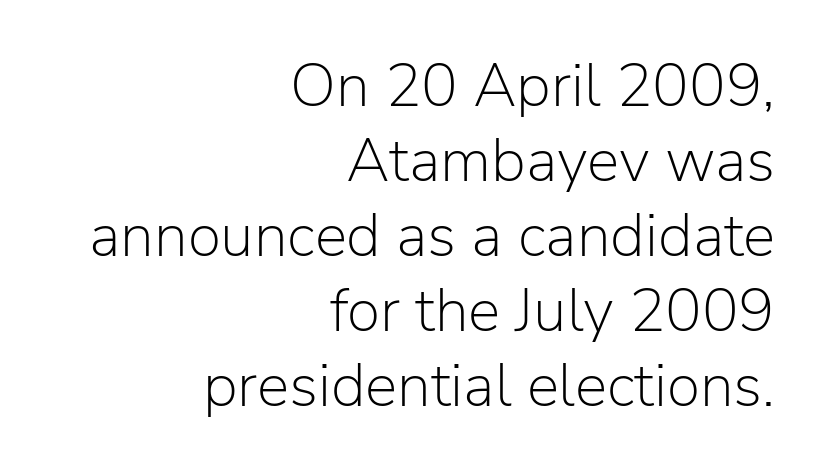
{"serif": "no", "italic": "no", "bold": "no", "weight": "light", "width": "normal", "stroke_contrast": "low", "x_height": "medium", "monospaced": "no", "underline": "no", "align": "right", "line_spacing_ratio": 1.23, "letter_spacing": "normal", "letter_spacing_em": 0.0, "glyph_px": 61}
